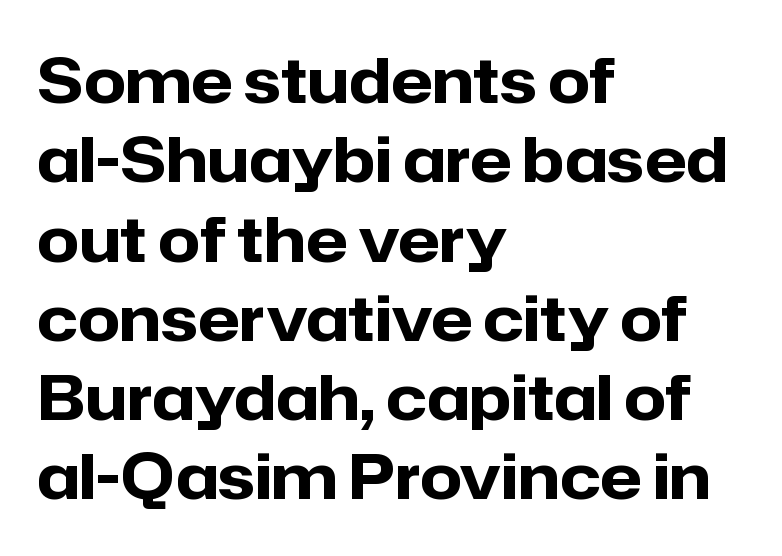
{"serif": "no", "italic": "no", "bold": "yes", "weight": "heavy", "width": "normal", "stroke_contrast": "low", "x_height": "medium", "monospaced": "no", "underline": "no", "align": "left", "line_spacing": "normal", "line_spacing_ratio": 1.3, "letter_spacing": "normal", "letter_spacing_em": 0.0, "glyph_px": 61}
